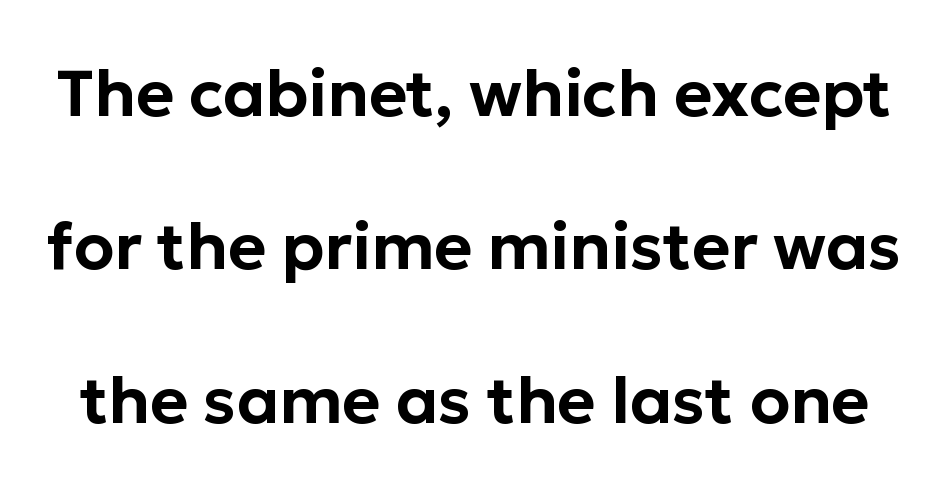
The image shows 65 px sans-serif type, upright; set loose line spacing (2.36x), normal letter spacing, not underlined; low stroke contrast and a medium x-height.
